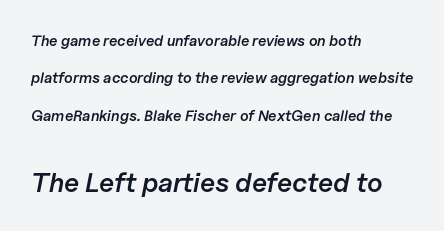
Descenders hang freely into open space. Where is the straight margin? On the left. Reading top to bottom, the characters get bigger at the block break. The glyphs have the mass of a demibold cut, below bold. This sample uses an oblique cut, with every glyph tilted off the vertical.
